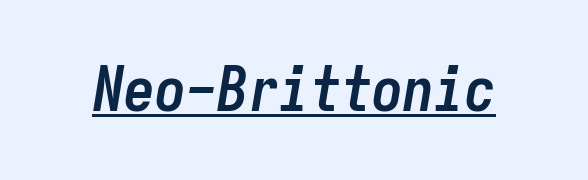
{"italic": "yes", "lean": "right", "slant_degrees": 9, "bold": "yes", "weight": "semibold", "width": "condensed", "stroke_contrast": "low", "x_height": "medium", "monospaced": "yes", "underline": "yes", "letter_spacing": "normal", "letter_spacing_em": 0.0, "glyph_px": 62}
